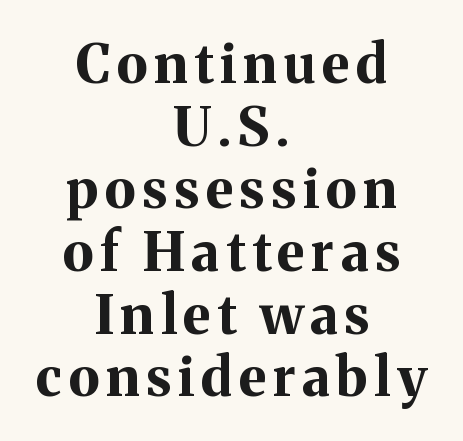
The image shows 54 px bold serif type, upright; set centered, line spacing 1.16x, not underlined; medium stroke contrast and a medium x-height.
